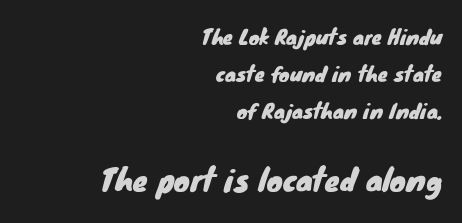
{"serif": "no", "width": "normal", "stroke_contrast": "low", "x_height": "small", "monospaced": "no", "underline": "no", "align": "right", "line_spacing_ratio": 1.84, "letter_spacing": "normal", "letter_spacing_em": 0.0, "larger_block": "second", "size_ratio": 1.5, "glyph_px": 30}
